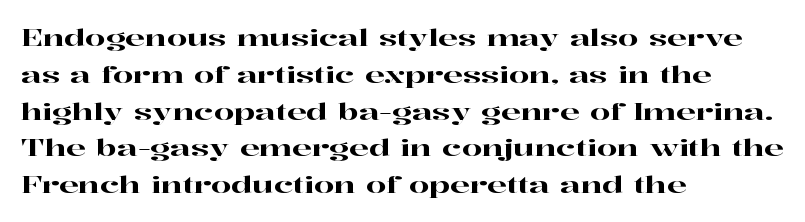
The image shows 23 px text type, upright; set left-aligned, normal line spacing (1.6x), normal letter spacing, not underlined.
